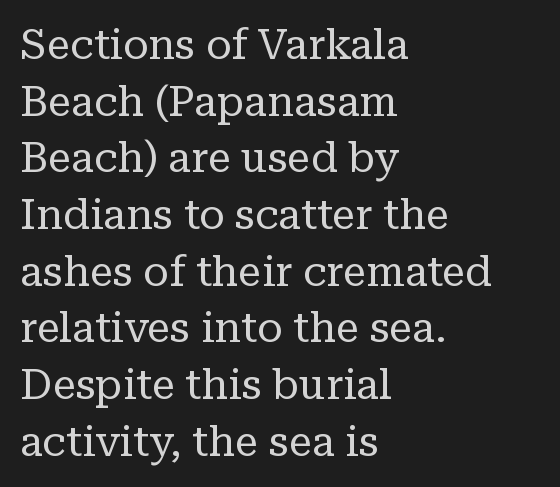
{"serif": "yes", "italic": "no", "bold": "no", "weight": "regular", "width": "normal", "stroke_contrast": "low", "x_height": "medium", "monospaced": "no", "underline": "no", "align": "left", "line_spacing": "normal", "line_spacing_ratio": 1.35, "letter_spacing": "normal", "letter_spacing_em": 0.0, "glyph_px": 42}
